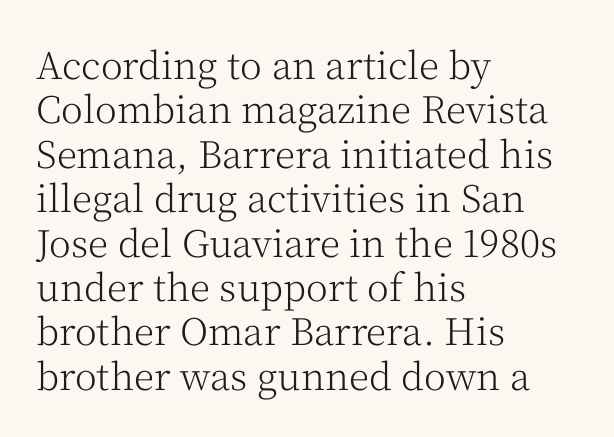
The characters are drawn with everyday or finer stroke widths. Old-style or modern, the face here clearly has serifs. A bare baseline throughout the passage. The rendering anchors every line to the left-hand side.
